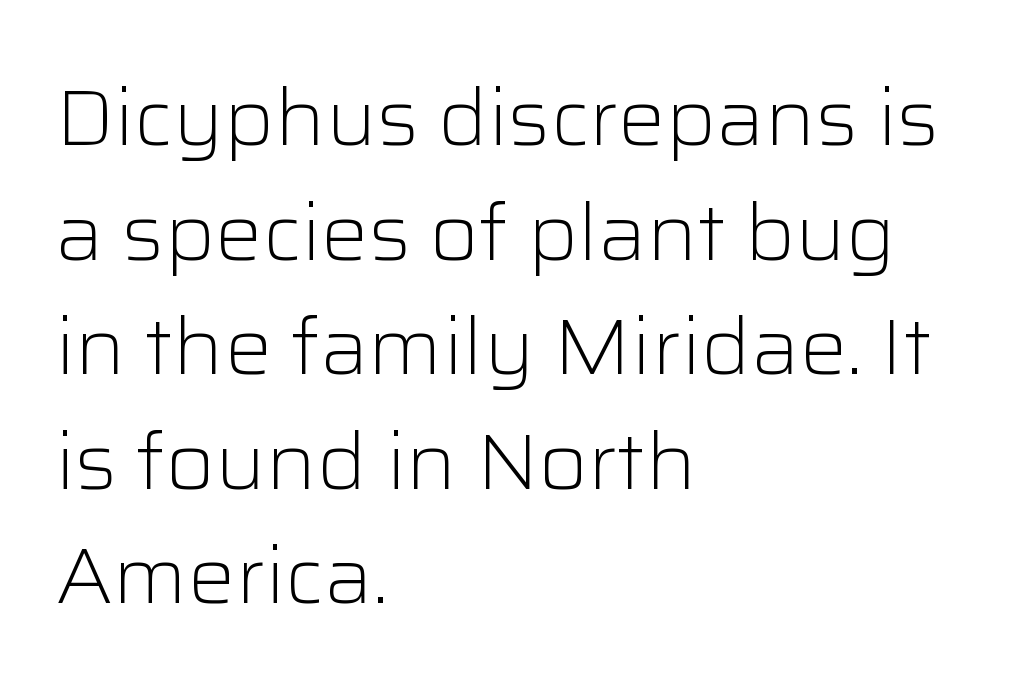
Q: Is the text bold? A: No.
Q: Is the text italic (slanted)? A: No, it is upright.
Q: Is the typeface a serif or a sans-serif typeface? A: Sans-serif.
Q: Is the text underlined? A: No.
Q: How is the paragraph aligned? A: Left-aligned.
Q: Is the spacing between letters normal or unusually wide? A: Normal.
Q: Is the spacing between lines tight, normal or loose? A: Normal.
Q: Width (condensed, normal, or wide)? A: Normal.
Q: Stroke contrast? A: Low.
Q: x-height? A: Medium.
Q: Monospaced? A: No.
